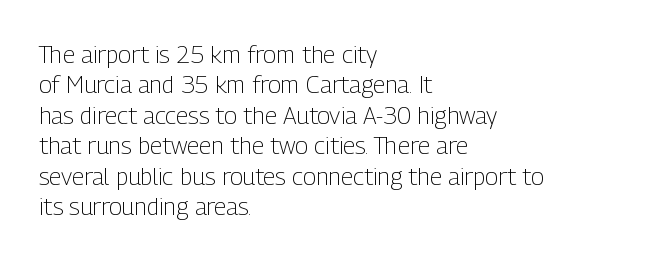
Q: Is the text bold? A: No.
Q: Is the text italic (slanted)? A: No, it is upright.
Q: Is the text underlined? A: No.
Q: How is the paragraph aligned? A: Left-aligned.
Q: Is the spacing between letters normal or unusually wide? A: Normal.
Q: Is the spacing between lines tight, normal or loose? A: Normal.
